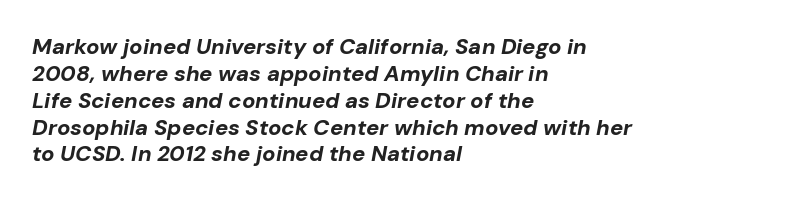
Each row of text sits above clean, open space. Is the letter spacing exaggerated? No — it looks like the ordinary default. Quick note: italic. Reading down the block, your eye returns to a fixed left position each line. Students, this is bold: see how much ink each stroke carries.
